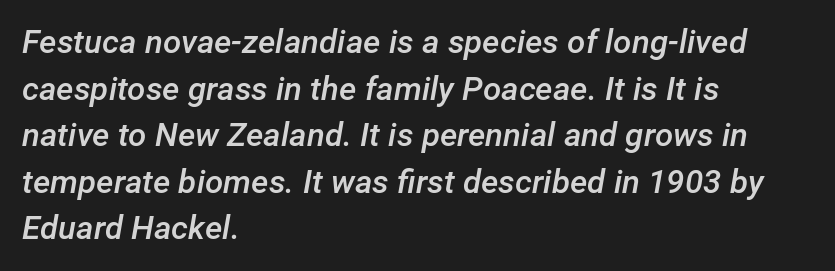
The rag falls on the right side of this text block. The words here are not underlined. Between one letter and the next there's only the usual sliver of space. Looks like regular typesetting: each glyph gets only the width it needs.
